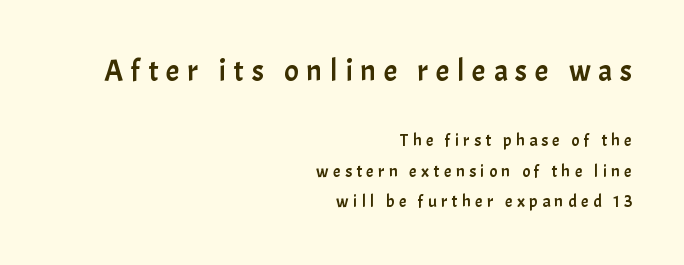
The image shows 30 px sans-serif type, upright; set right-aligned, line spacing 1.78x, unusually wide letter spacing (+0.26 em), not underlined; the first (top) block is 1.76x larger; low stroke contrast and a medium x-height.
